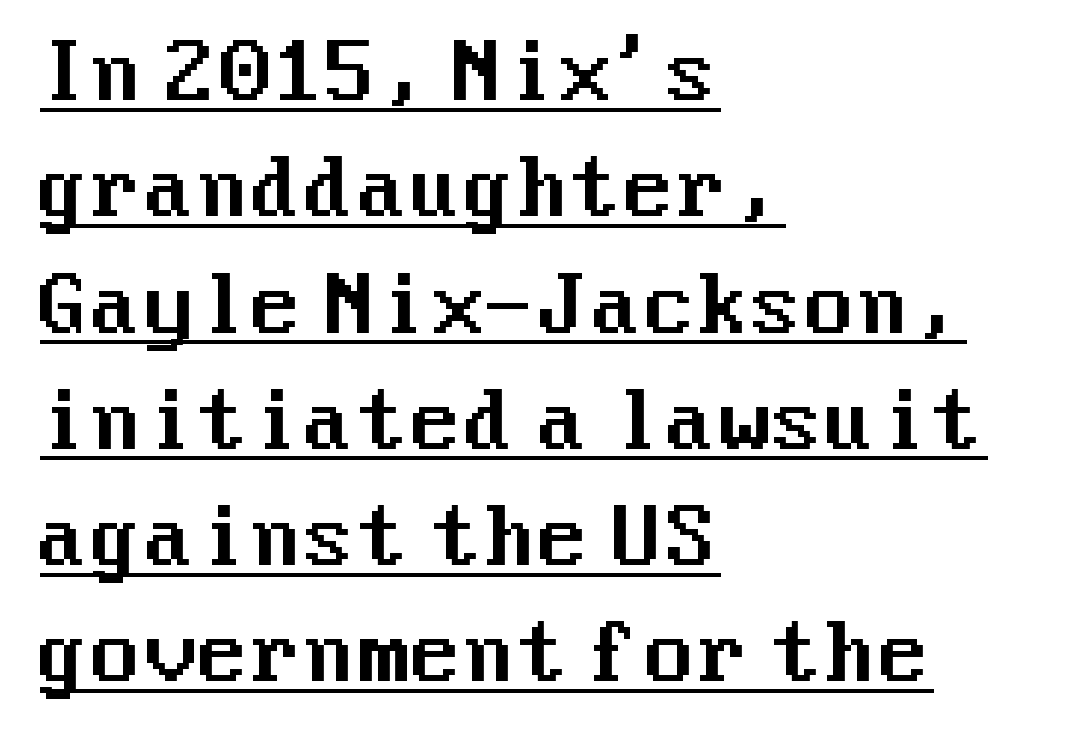
{"serif": "no", "italic": "no", "width": "normal", "stroke_contrast": "medium", "x_height": "medium", "underline": "yes", "align": "left", "line_spacing": "normal", "line_spacing_ratio": 1.51, "letter_spacing": "normal", "letter_spacing_em": 0.0, "glyph_px": 77}
